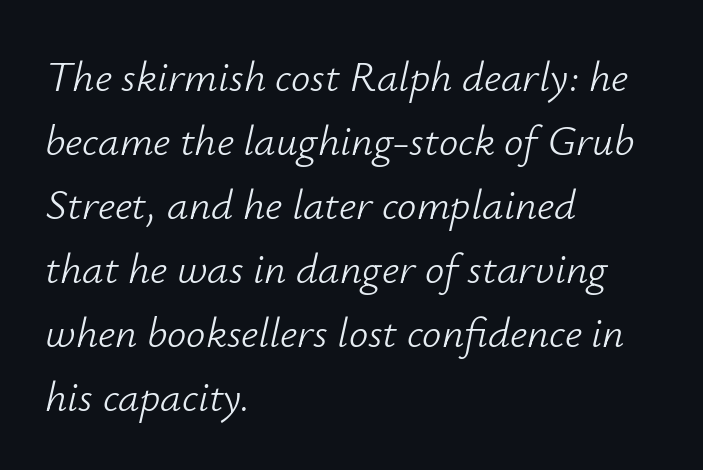
The setting favours the left margin, as ordinary paragraphs usually do. The text carries the slant typical of an italic or oblique font. These lines keep a tight, regular rhythm from letter to letter. The rendering uses natural spacing where letterforms have individual widths. Heaviness? Minimal to ordinary, like unemphasized prose. A normal amount of white space separates one row of letters from the next.
